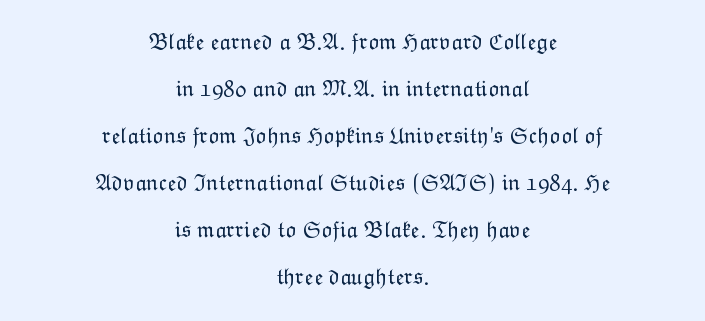
{"italic": "no", "bold": "no", "underline": "no", "align": "center", "line_spacing": "loose", "line_spacing_ratio": 2.04, "letter_spacing": "normal", "letter_spacing_em": 0.0, "glyph_px": 23}
